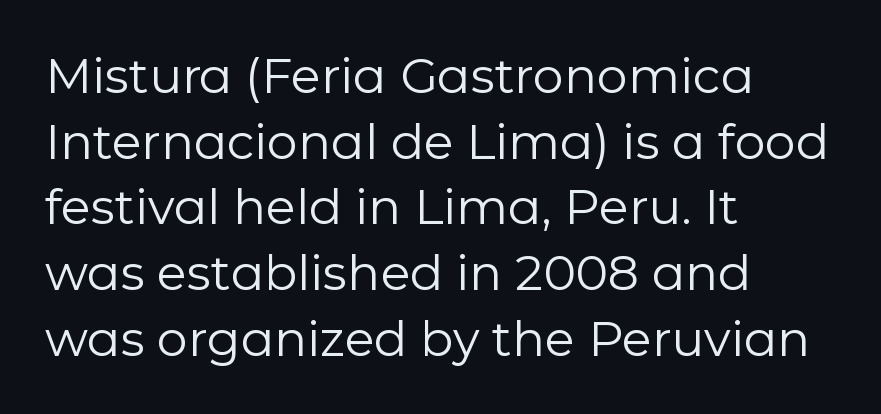
Q: Is the text bold? A: No.
Q: Is the text italic (slanted)? A: No, it is upright.
Q: Is the typeface a serif or a sans-serif typeface? A: Sans-serif.
Q: Is the text underlined? A: No.
Q: How is the paragraph aligned? A: Left-aligned.
Q: Is the spacing between letters normal or unusually wide? A: Normal.
Q: Is the spacing between lines tight, normal or loose? A: Normal.
Q: Width (condensed, normal, or wide)? A: Normal.
Q: Stroke contrast? A: Low.
Q: x-height? A: Medium.
Q: Monospaced? A: No.
